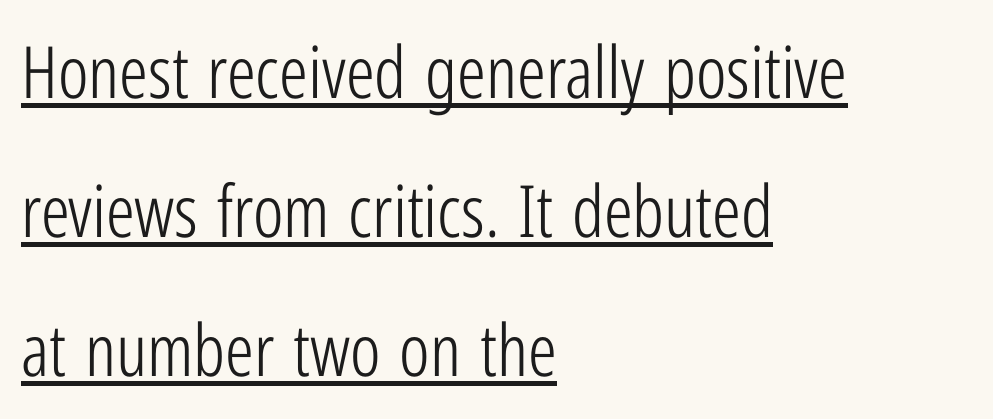
The passage shown is typed in a proportional face where columns would drift. This sample carries an underscore along the baseline area. The weight tops out at a normal text grade. Interline gaps are noticeably wide in this sample. Every character sits straight up, as roman type does. What stands out about the letter spacing? Nothing — it is the standard amount.
